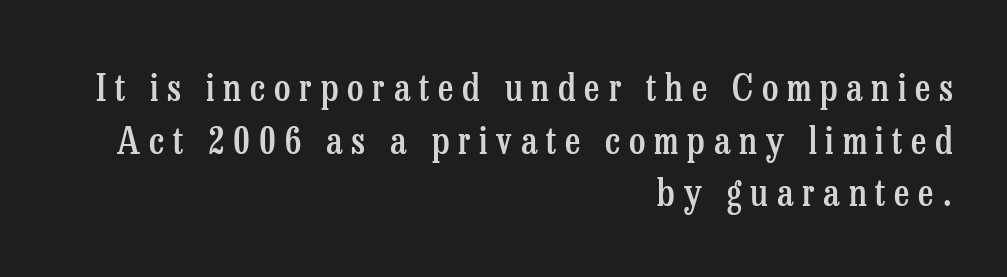
The image shows 37 px semibold, condensed serif type, upright; set right-aligned, normal line spacing (1.42x), unusually wide letter spacing (+0.24 em), not underlined; low stroke contrast and a medium x-height.
